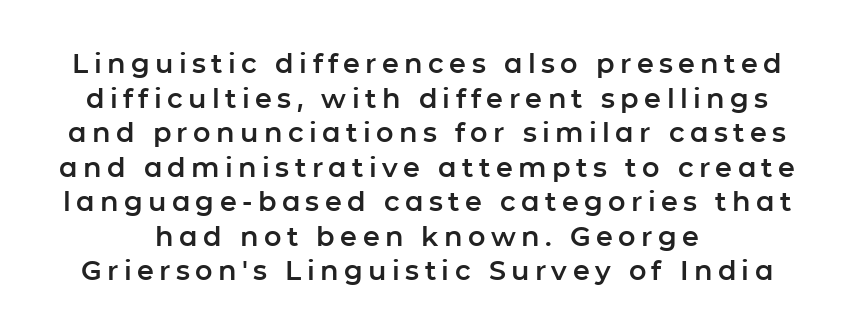
Q: Is the text italic (slanted)? A: No, it is upright.
Q: Is the text underlined? A: No.
Q: How is the paragraph aligned? A: Centered.
Q: Is the spacing between letters normal or unusually wide? A: Unusually wide.
Q: Is the spacing between lines tight, normal or loose? A: Normal.
